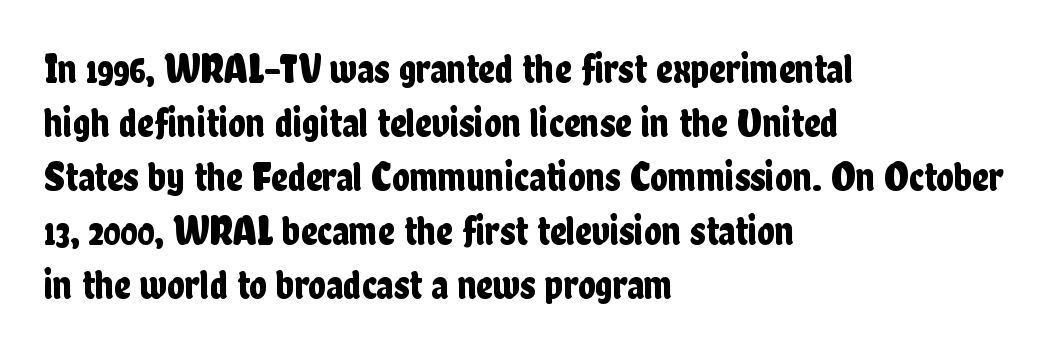
The rendering uses natural spacing where letterforms have individual widths. Reading down the block, your eye returns to a fixed left position each line. Beneath every word, the page is bare. The passage shown is typeset with a sans-serif family. This block has exactly the height ordinary leading produces. Quick note: not italic, upright.
